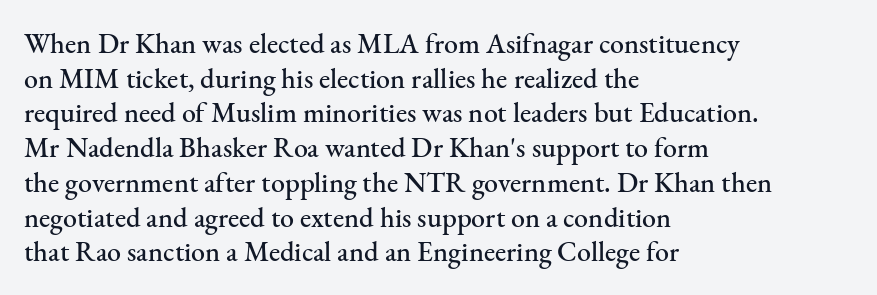
The image shows 28 px serif type, upright; set left-aligned, line spacing 1.24x, normal letter spacing, not underlined; medium stroke contrast and a small x-height.
